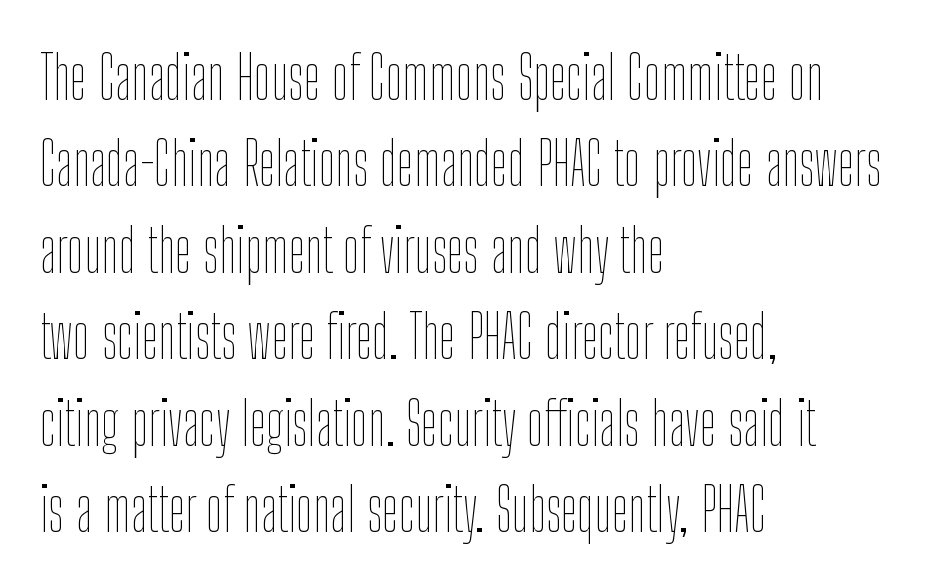
{"italic": "no", "bold": "no", "weight": "thin", "width": "condensed", "stroke_contrast": "low", "x_height": "medium", "monospaced": "no", "underline": "no", "align": "left", "line_spacing": "normal", "line_spacing_ratio": 1.44, "letter_spacing": "normal", "letter_spacing_em": 0.0, "glyph_px": 60}
